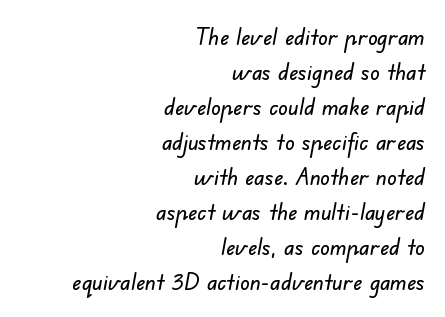
The image shows 24 px text type; set right-aligned, normal line spacing (1.46x), normal letter spacing, not underlined.
